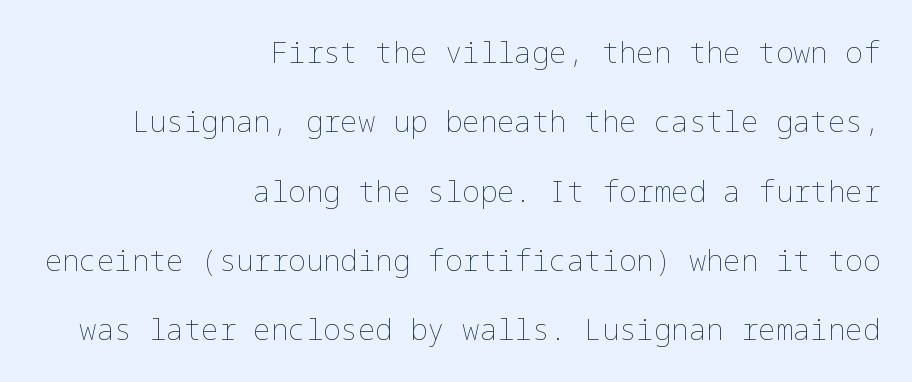
{"italic": "no", "bold": "no", "weight": "thin", "width": "normal", "stroke_contrast": "low", "x_height": "medium", "underline": "no", "align": "right", "line_spacing": "loose", "line_spacing_ratio": 2.39, "letter_spacing": "normal", "letter_spacing_em": 0.0, "glyph_px": 29}
